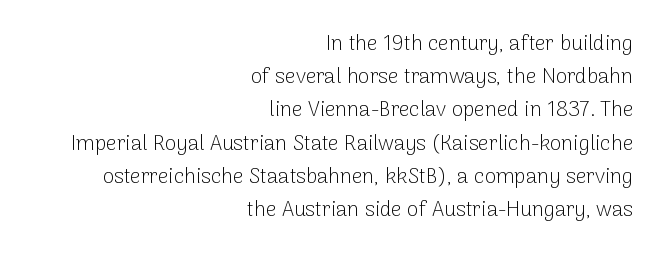
{"italic": "no", "bold": "no", "underline": "no", "align": "right", "line_spacing": "normal", "line_spacing_ratio": 1.58, "letter_spacing": "normal", "letter_spacing_em": 0.0, "glyph_px": 21}
